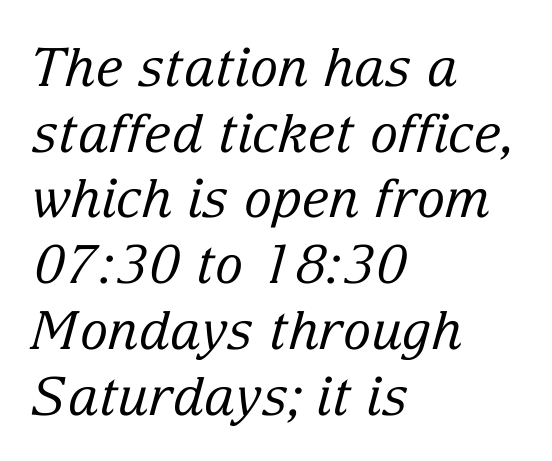
The image shows 53 px regular-weight serif type, italic (leaning right); set left-aligned, line spacing 1.24x, normal letter spacing, not underlined; low stroke contrast and a medium x-height.
